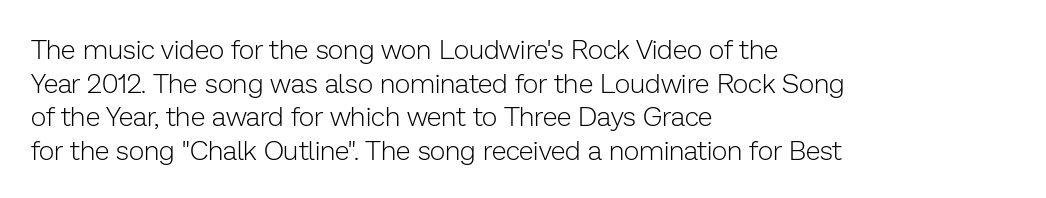
Whoever set this chose a conventional vertical rhythm. Each stroke keeps to a modest, everyday thickness or less. Is there any slant? The stems are plumb. Any mark beneath the type? The region is blank. Horizontal alignment here is leftward, the default for most running prose.
